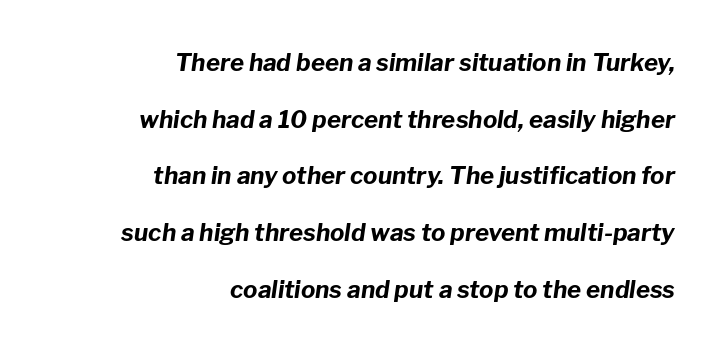
Q: Is the text bold? A: Yes.
Q: Is the text italic (slanted)? A: Yes, it leans right by about 8 degrees.
Q: Is the text underlined? A: No.
Q: How is the paragraph aligned? A: Right-aligned.
Q: Is the spacing between letters normal or unusually wide? A: Normal.
Q: Is the spacing between lines tight, normal or loose? A: Loose.
